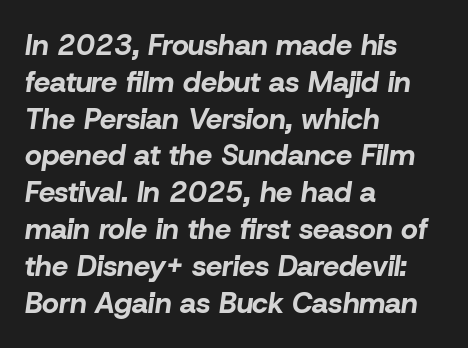
You could not count columns in this text — the font is proportionally spaced. You could call the tracking neutral — neither tight nor loose. The zone under the glyphs is completely vacant. Line starts are locked; line ends wander. This sample uses an oblique cut, with every glyph tilted off the vertical.
